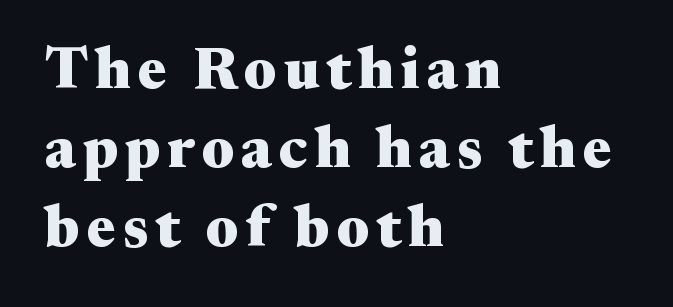
Q: Is the text bold? A: Yes.
Q: Is the text italic (slanted)? A: No, it is upright.
Q: Is the typeface a serif or a sans-serif typeface? A: Serif.
Q: Is the text underlined? A: No.
Q: How is the paragraph aligned? A: Left-aligned.
Q: Is the spacing between lines tight, normal or loose? A: Normal.
Q: Width (condensed, normal, or wide)? A: Wide.
Q: Stroke contrast? A: Medium.
Q: x-height? A: Medium.
Q: Monospaced? A: No.
